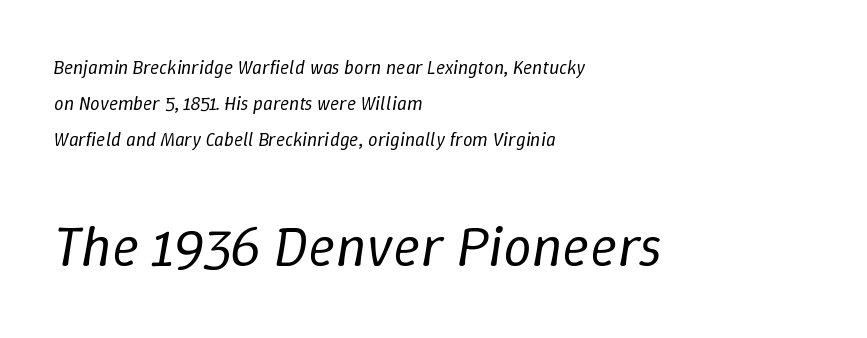
{"italic": "yes", "lean": "right", "slant_degrees": 9, "bold": "no", "weight": "regular", "width": "normal", "stroke_contrast": "low", "x_height": "medium", "monospaced": "no", "underline": "no", "align": "left", "line_spacing": "loose", "line_spacing_ratio": 1.9, "letter_spacing": "normal", "letter_spacing_em": 0.0, "larger_block": "second", "size_ratio": 3.0, "glyph_px": 57}
